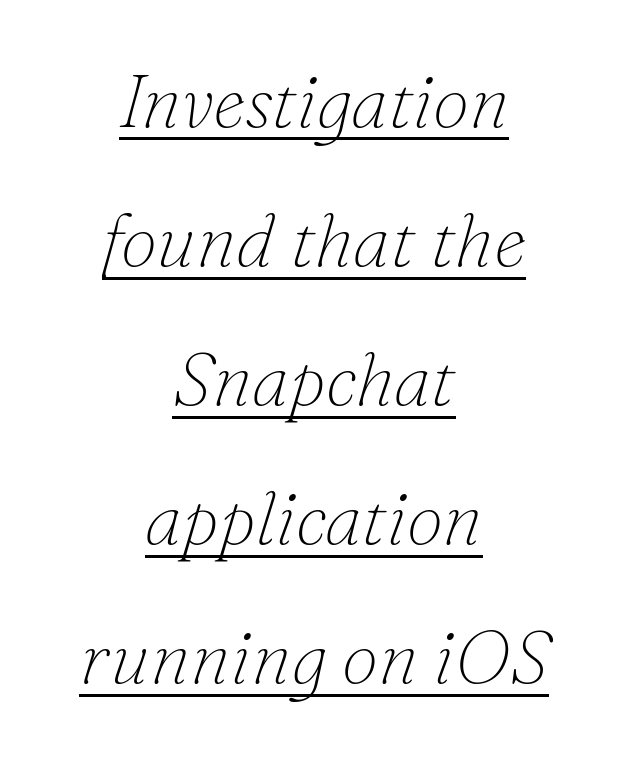
{"serif": "yes", "italic": "yes", "lean": "right", "slant_degrees": 16, "bold": "no", "weight": "thin", "width": "normal", "stroke_contrast": "low", "x_height": "small", "monospaced": "no", "underline": "yes", "align": "center", "line_spacing_ratio": 1.88, "letter_spacing": "normal", "letter_spacing_em": 0.0, "glyph_px": 74}
